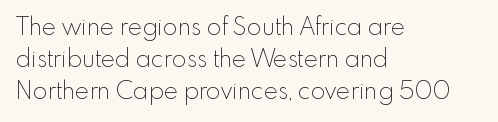
{"italic": "no", "bold": "no", "underline": "no", "align": "left", "line_spacing": "normal", "line_spacing_ratio": 1.34, "letter_spacing": "normal", "letter_spacing_em": 0.0, "glyph_px": 24}
